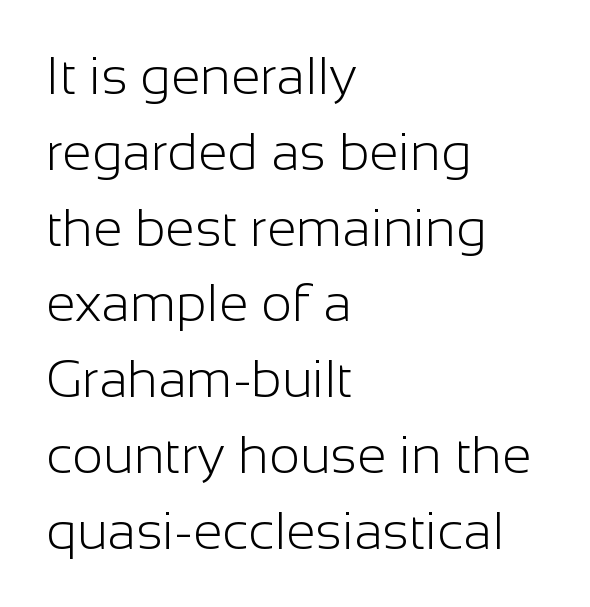
No heavy texture on the line: the type isn't bold. Does the leading feel generous? No, just average. Every row of glyphs begins at an identical x-position on the left. Is this a fixed-width face? No — the glyphs have proportional, varying widths. Look at the tracking — it's just the regular setting, nothing added.
